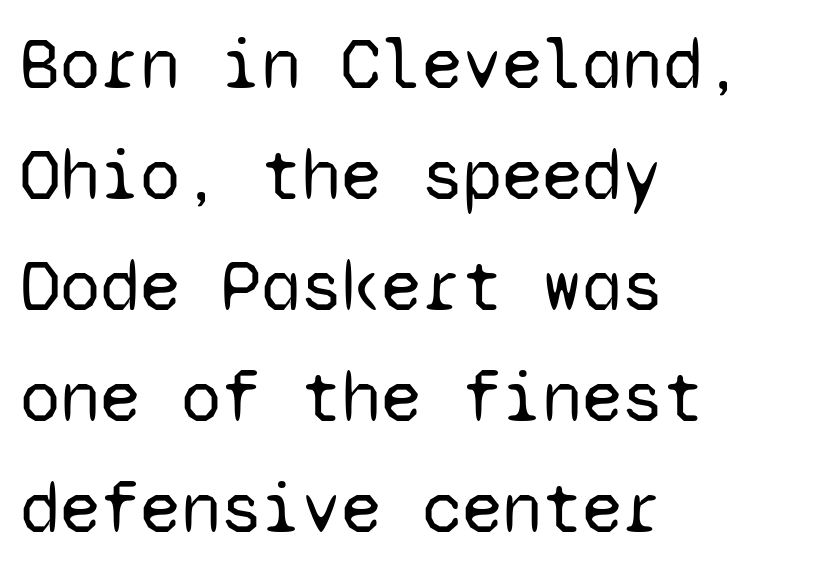
Here the designer chose a console-style face with uniform glyph widths. The letters carry no serifs — their stems end cleanly without finishing strokes. Each row of text sits above clean, open space. Nothing unusual about the tracking: characters are spaced as the font intends. Weight: in the light-to-regular range. Visually the block forms a straight wall on the left and a jagged coastline on the right.
